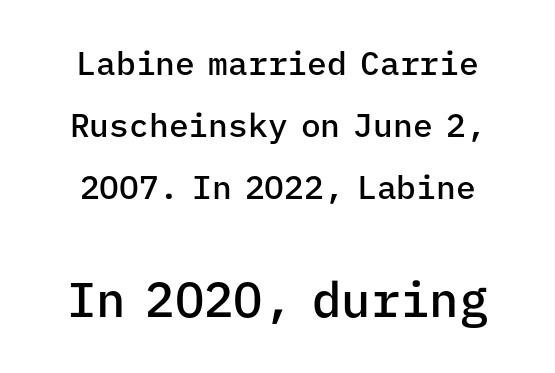
What stands out about the letter spacing? Nothing — it is the standard amount. What weight is shown? A semibold, between regular and bold. Is this a fixed-width face? Yes — each glyph sits in an identical cell. Is the lower block the larger one? Yes — the lower block carries the bigger type.
